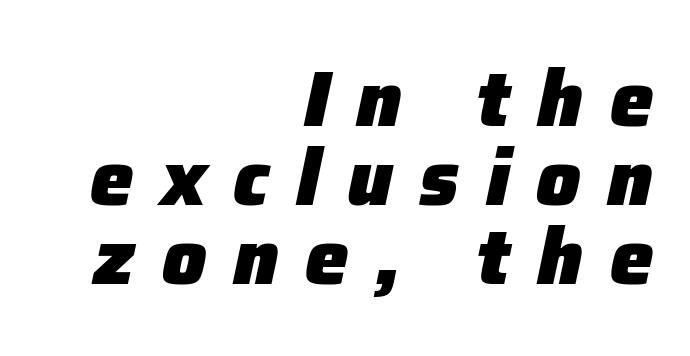
The image shows 78 px heavy type, italic (leaning right); set right-aligned, tight line spacing (1.01x), unusually wide letter spacing (+0.34 em), not underlined; low stroke contrast and a medium x-height.
